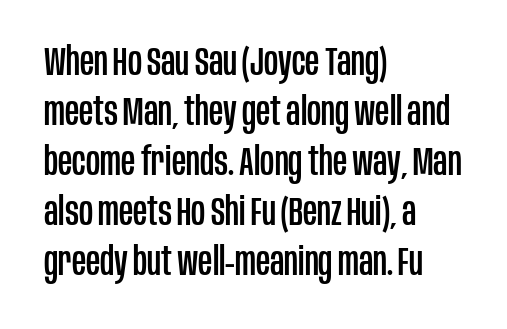
Character widths vary here, with narrow letters taking less room than wide ones. In terms of letterform style, serifs are entirely absent. The words here are not underlined. If you measured baseline to baseline, you'd find a middling distance. Horizontal alignment here is leftward, the default for most running prose. Notice how the stems are strictly vertical — no italics here.
